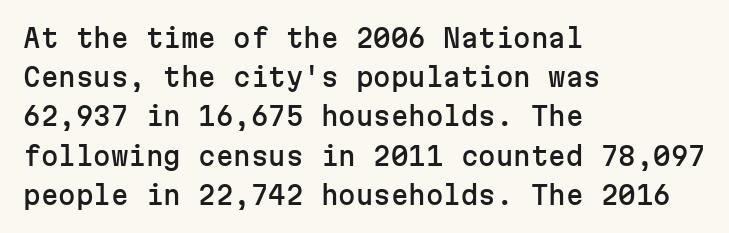
The foot of each line stays bare and open. Upright lettering throughout. Characters follow at the spacing the type designer built in. Line spacing here is normal.
